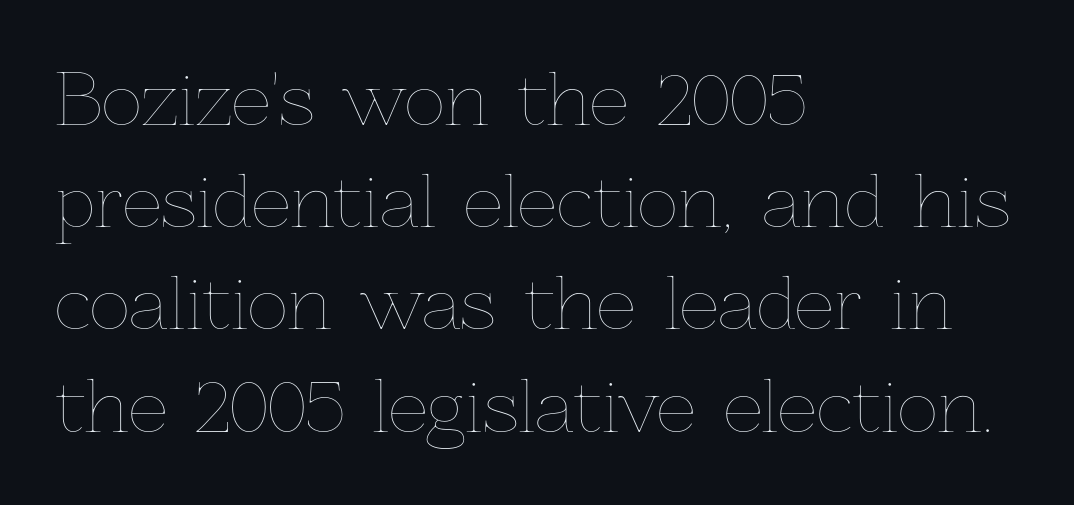
No heavy texture on the line: the type isn't bold. In terms of posture, this sample is upright. This rendering features lettering with no underline. The rows are spaced the way most documents space them. The setting favours the left margin, as ordinary paragraphs usually do. Here the glyphs are tracked normally, forming tight word shapes.
